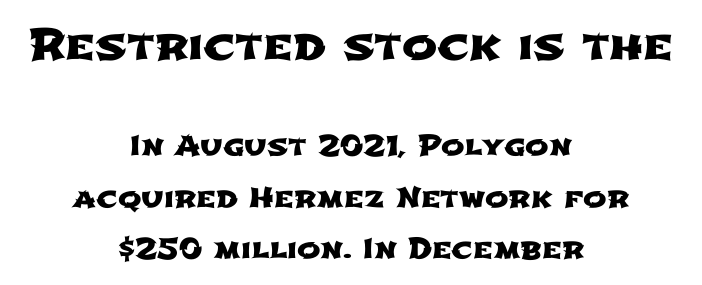
Note: larger setting up top, smaller setting below. Unlike a traditional serif, this face leaves its strokes unadorned. Proportional: the letters do not fall into vertical columns. This rendering features lettering with no underline. Compared with a flush-left layout, this one balances lines on the center instead. No extra tracking has been applied to these lines.
